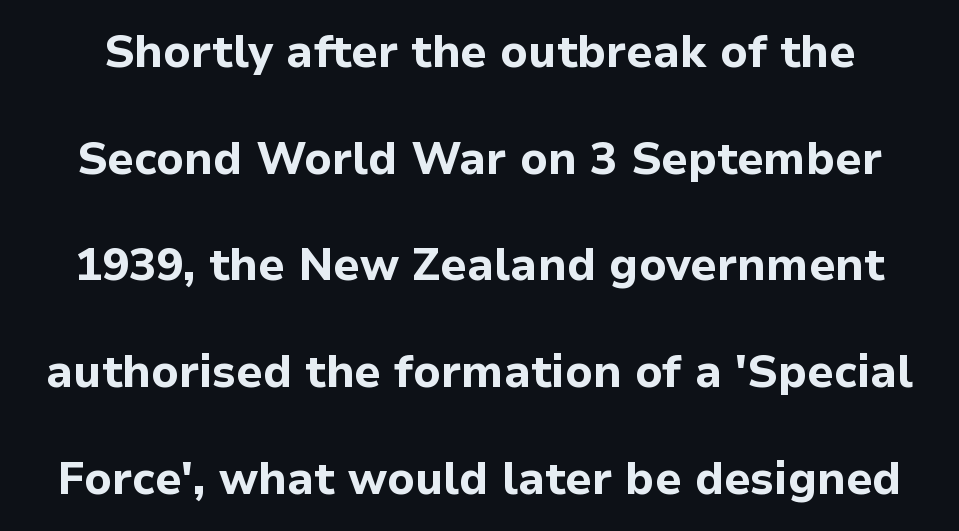
Q: Is the text bold? A: Yes.
Q: Is the text italic (slanted)? A: No, it is upright.
Q: Is the typeface a serif or a sans-serif typeface? A: Sans-serif.
Q: Is the text underlined? A: No.
Q: Is the spacing between letters normal or unusually wide? A: Normal.
Q: Is the spacing between lines tight, normal or loose? A: Loose.
Q: Width (condensed, normal, or wide)? A: Normal.
Q: Stroke contrast? A: Low.
Q: x-height? A: Medium.
Q: Monospaced? A: No.
